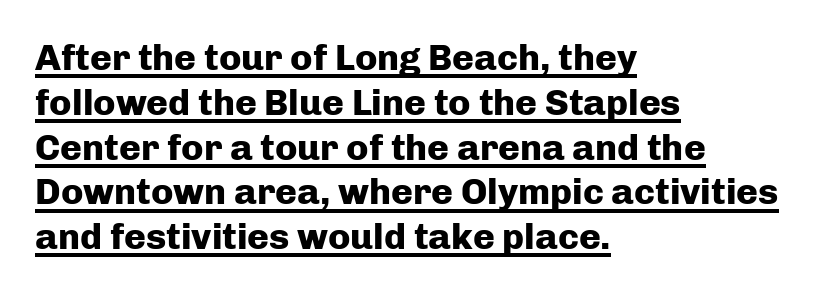
The image shows 37 px heavy sans-serif type, upright; set left-aligned, line spacing 1.21x, normal letter spacing, underlined; low stroke contrast and a medium x-height.
